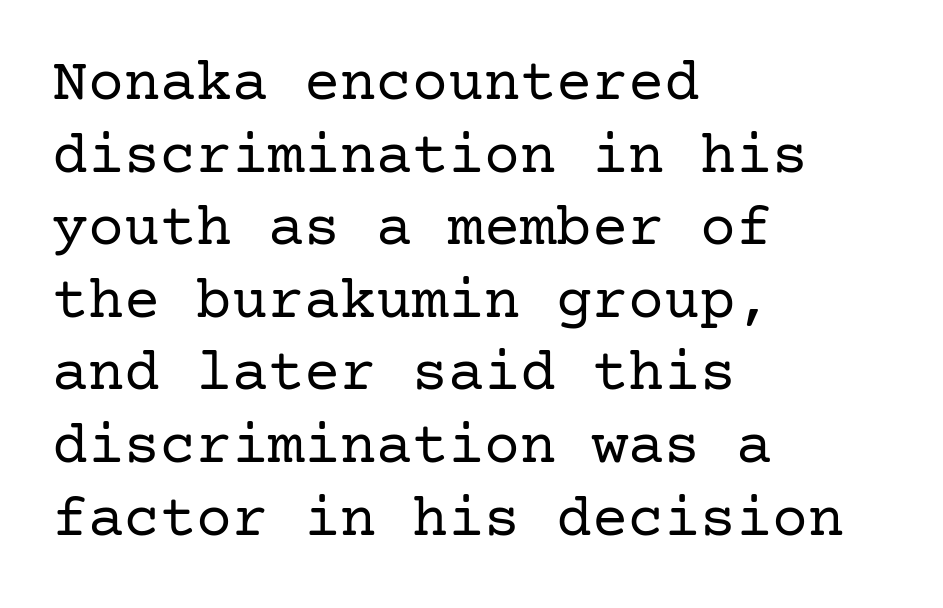
{"serif": "yes", "italic": "no", "bold": "no", "weight": "regular", "width": "normal", "stroke_contrast": "low", "x_height": "medium", "underline": "no", "align": "left", "line_spacing_ratio": 1.21, "letter_spacing": "normal", "letter_spacing_em": 0.0, "glyph_px": 60}
